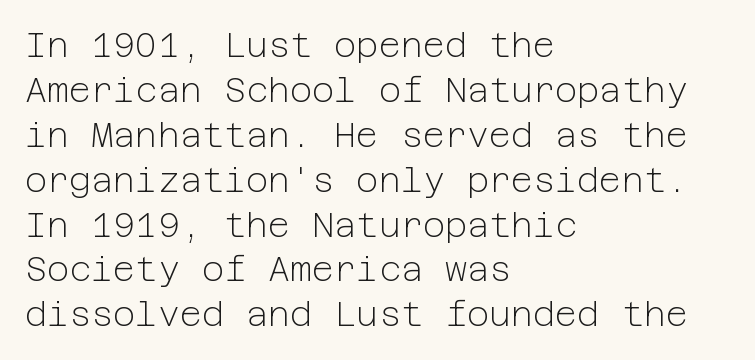
Unmarked baselines from the first word to the last. Caption: face not bold, strokes unweighted. The block of text has a typical density, with ordinary space between rows. It's the straight-up-and-down kind of type. The letterforms sit shoulder to shoulder at normal distance.
